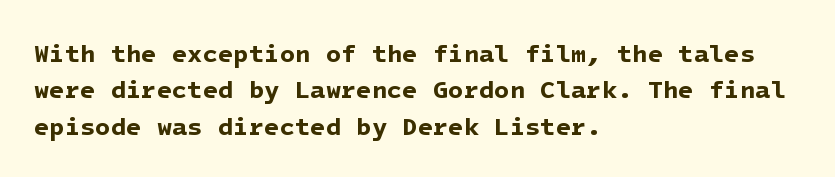
Compared with typical paragraphs, the rows here are spaced about the same. Weight check: bold — yes, fully. Caption: multi-line text, flush left, ragged right. The face used here is rendered with its standard letterfit. The strip under each line holds only bare page.
